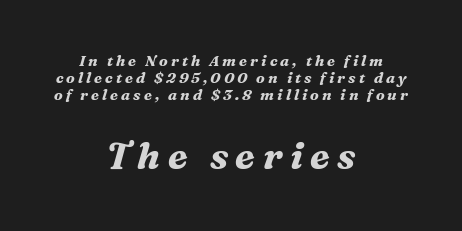
{"serif": "yes", "italic": "yes", "lean": "right", "slant_degrees": 16, "bold": "yes", "weight": "bold", "width": "normal", "stroke_contrast": "medium", "x_height": "medium", "monospaced": "no", "underline": "no", "align": "center", "line_spacing": "tight", "line_spacing_ratio": 1.15, "letter_spacing": "wide", "letter_spacing_em": 0.2, "larger_block": "second", "size_ratio": 2.47, "glyph_px": 37}
